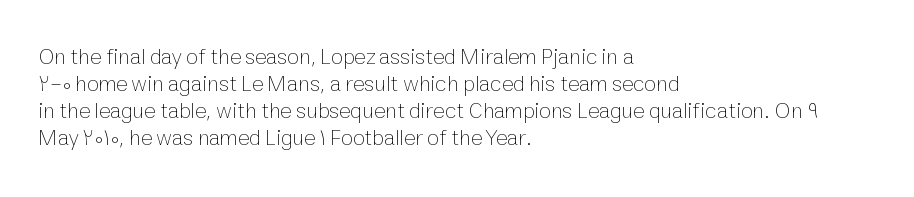
The image shows 22 px text type, upright; set left-aligned, line spacing 1.23x, normal letter spacing, not underlined.
